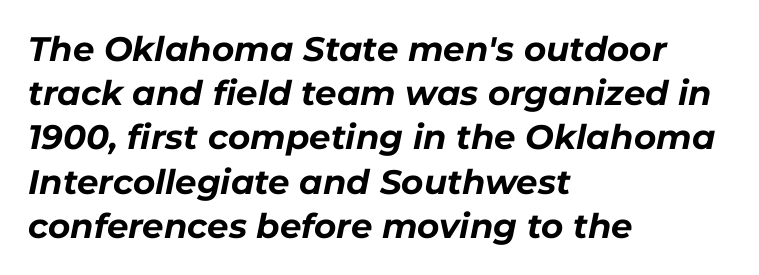
{"italic": "yes", "lean": "right", "slant_degrees": 11, "bold": "yes", "weight": "bold", "width": "normal", "stroke_contrast": "low", "x_height": "medium", "monospaced": "no", "underline": "no", "align": "left", "line_spacing": "normal", "line_spacing_ratio": 1.3, "letter_spacing": "normal", "letter_spacing_em": 0.0, "glyph_px": 34}
